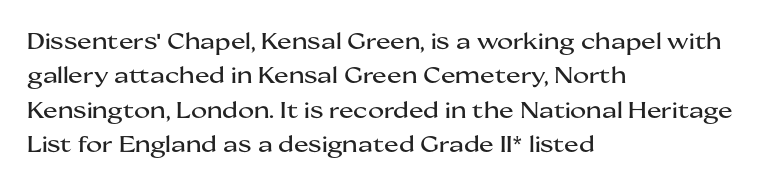
{"italic": "no", "underline": "no", "align": "left", "line_spacing": "normal", "line_spacing_ratio": 1.56, "letter_spacing": "normal", "letter_spacing_em": 0.0, "glyph_px": 22}
